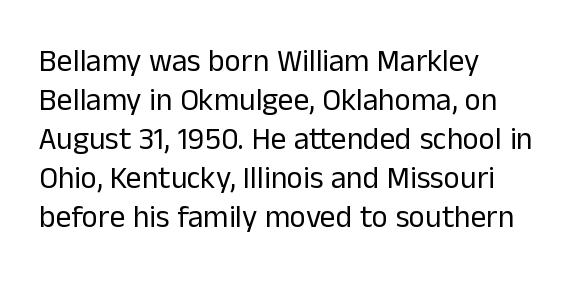
Q: Is the text bold? A: No.
Q: Is the text italic (slanted)? A: No, it is upright.
Q: Is the typeface a serif or a sans-serif typeface? A: Sans-serif.
Q: Is the text underlined? A: No.
Q: How is the paragraph aligned? A: Left-aligned.
Q: Is the spacing between letters normal or unusually wide? A: Normal.
Q: Is the spacing between lines tight, normal or loose? A: Normal.
Q: Width (condensed, normal, or wide)? A: Normal.
Q: Stroke contrast? A: Low.
Q: x-height? A: Medium.
Q: Monospaced? A: No.
